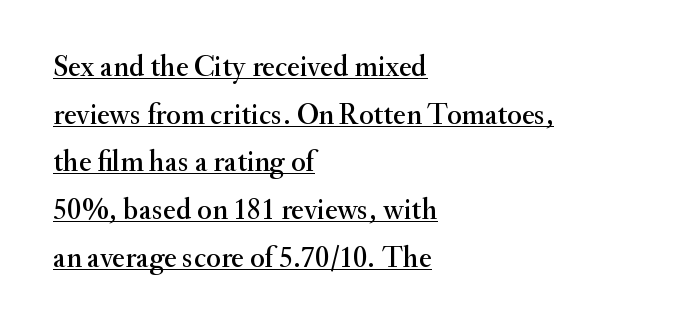
Q: Is the text italic (slanted)? A: No, it is upright.
Q: Is the typeface a serif or a sans-serif typeface? A: Serif.
Q: Is the text underlined? A: Yes.
Q: How is the paragraph aligned? A: Left-aligned.
Q: Is the spacing between letters normal or unusually wide? A: Normal.
Q: Is the spacing between lines tight, normal or loose? A: Normal.
Q: Width (condensed, normal, or wide)? A: Normal.
Q: Stroke contrast? A: Medium.
Q: x-height? A: Small.
Q: Monospaced? A: No.
